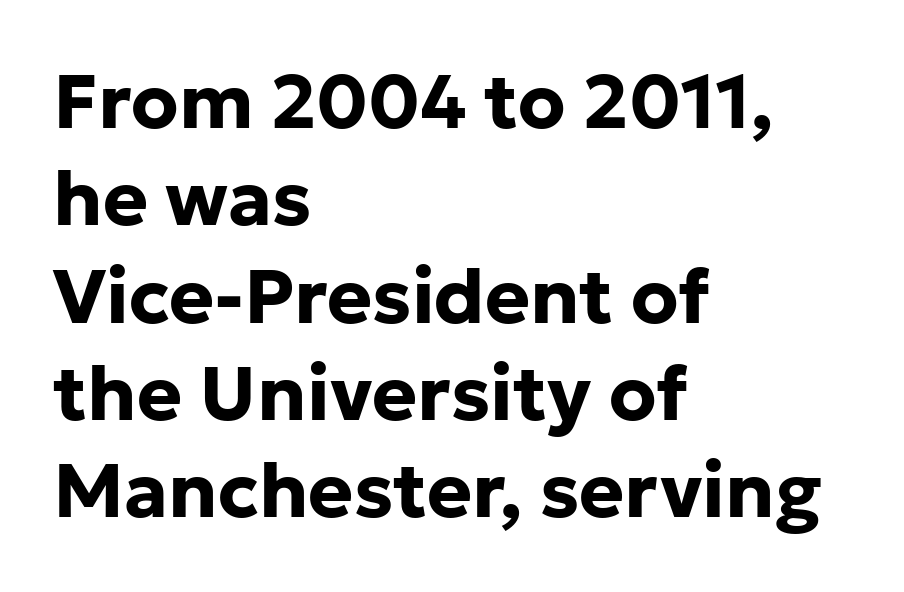
The image shows 76 px bold sans-serif type, upright; set left-aligned, normal line spacing (1.28x), normal letter spacing, not underlined; low stroke contrast and a medium x-height.
